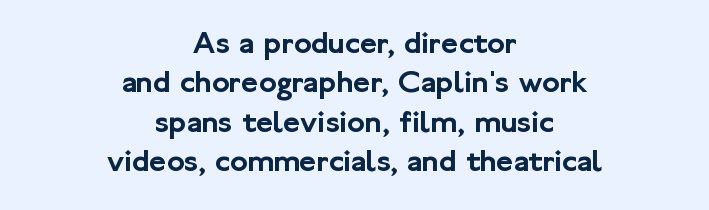
{"serif": "no", "italic": "no", "width": "normal", "stroke_contrast": "low", "x_height": "medium", "monospaced": "no", "underline": "no", "align": "center", "line_spacing_ratio": 1.19, "letter_spacing": "normal", "letter_spacing_em": 0.0, "glyph_px": 33}
